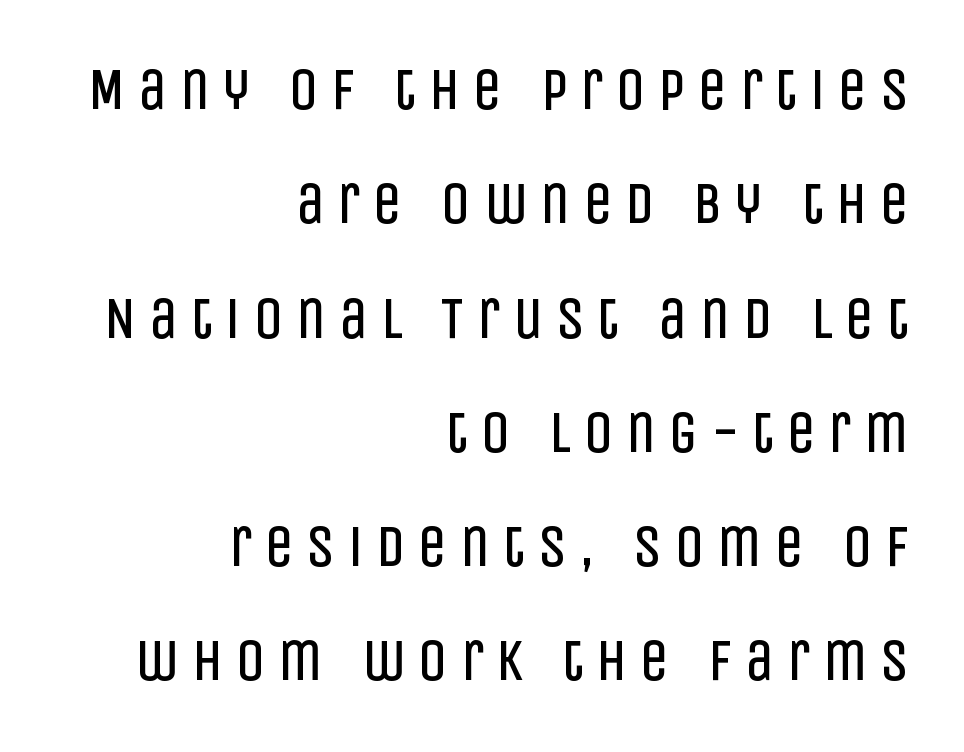
The image shows 58 px regular-weight, condensed sans-serif type, upright; set right-aligned, loose line spacing (1.97x), unusually wide letter spacing (+0.22 em), not underlined; low stroke contrast and a large x-height.
